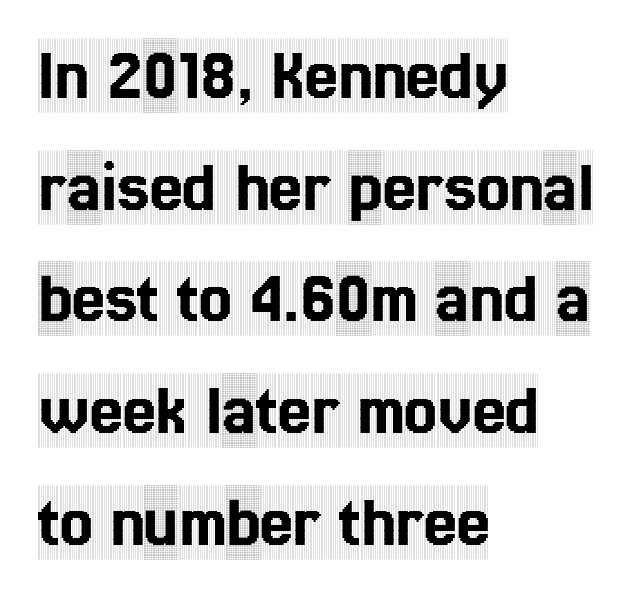
Font category for this specimen: serif. Each line starts at the same left margin while the right side varies. Every character sits straight up, as roman type does. Check the space under the baseline: it is left empty.
